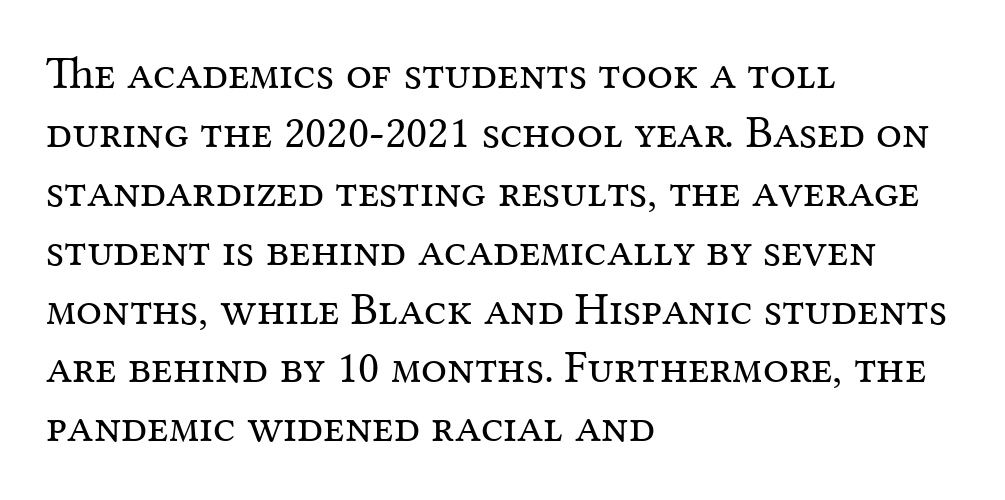
Q: Is the text bold? A: No.
Q: Is the text italic (slanted)? A: No, it is upright.
Q: Is the typeface a serif or a sans-serif typeface? A: Serif.
Q: Is the text underlined? A: No.
Q: How is the paragraph aligned? A: Left-aligned.
Q: Is the spacing between letters normal or unusually wide? A: Normal.
Q: Is the spacing between lines tight, normal or loose? A: Normal.
Q: Width (condensed, normal, or wide)? A: Normal.
Q: Stroke contrast? A: Medium.
Q: x-height? A: Medium.
Q: Monospaced? A: No.
